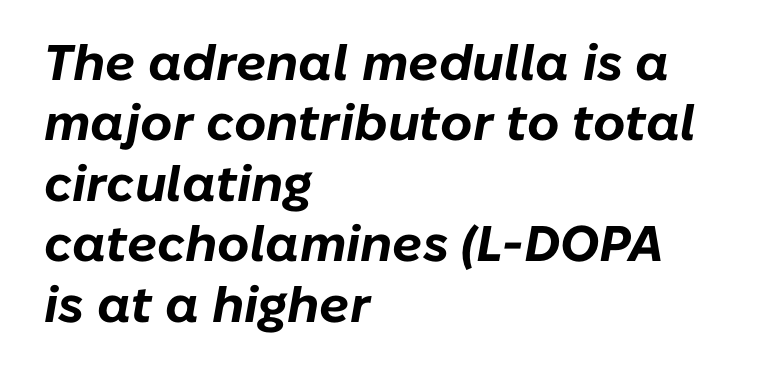
{"italic": "yes", "lean": "right", "slant_degrees": 10, "bold": "yes", "weight": "bold", "width": "normal", "stroke_contrast": "low", "x_height": "medium", "monospaced": "no", "underline": "no", "align": "left", "line_spacing_ratio": 1.21, "letter_spacing": "normal", "letter_spacing_em": 0.0, "glyph_px": 50}
